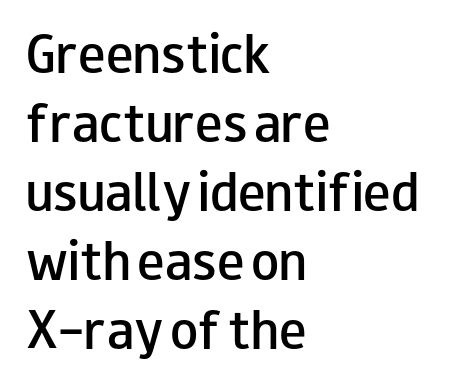
{"serif": "no", "italic": "no", "bold": "semi", "weight": "semibold", "width": "wide", "stroke_contrast": "low", "x_height": "small", "monospaced": "no", "underline": "no", "align": "left", "line_spacing": "normal", "line_spacing_ratio": 1.5, "letter_spacing": "normal", "letter_spacing_em": 0.0, "glyph_px": 46}
